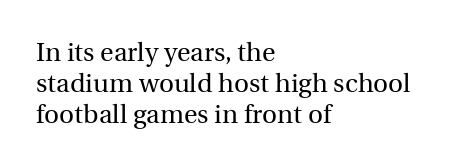
Q: Is the text bold? A: No.
Q: Is the text italic (slanted)? A: No, it is upright.
Q: Is the text underlined? A: No.
Q: How is the paragraph aligned? A: Left-aligned.
Q: Is the spacing between letters normal or unusually wide? A: Normal.
